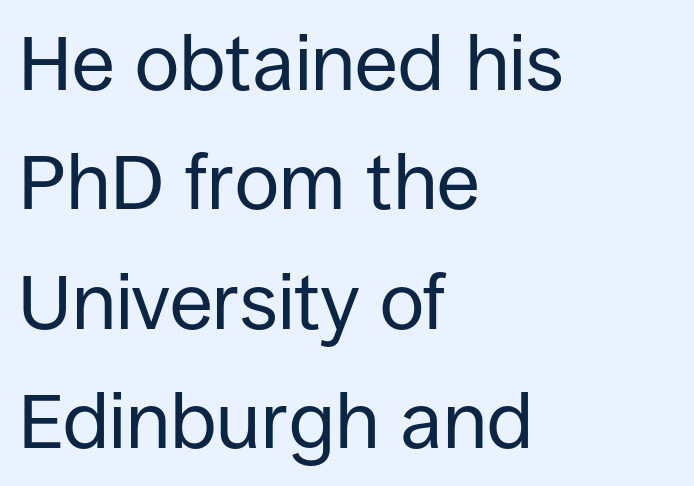
Q: Is the text bold? A: No.
Q: Is the text italic (slanted)? A: No, it is upright.
Q: Is the typeface a serif or a sans-serif typeface? A: Sans-serif.
Q: Is the text underlined? A: No.
Q: How is the paragraph aligned? A: Left-aligned.
Q: Is the spacing between letters normal or unusually wide? A: Normal.
Q: Is the spacing between lines tight, normal or loose? A: Normal.
Q: Width (condensed, normal, or wide)? A: Normal.
Q: Stroke contrast? A: Low.
Q: x-height? A: Large.
Q: Monospaced? A: No.
